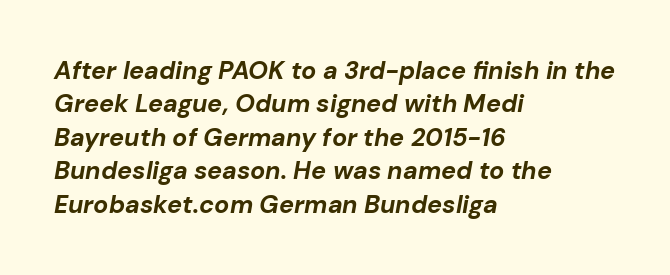
Q: Is the text bold? A: Yes.
Q: Is the text italic (slanted)? A: Yes, it leans right by about 10 degrees.
Q: Is the text underlined? A: No.
Q: How is the paragraph aligned? A: Left-aligned.
Q: Is the spacing between letters normal or unusually wide? A: Normal.
Q: Is the spacing between lines tight, normal or loose? A: Normal.
